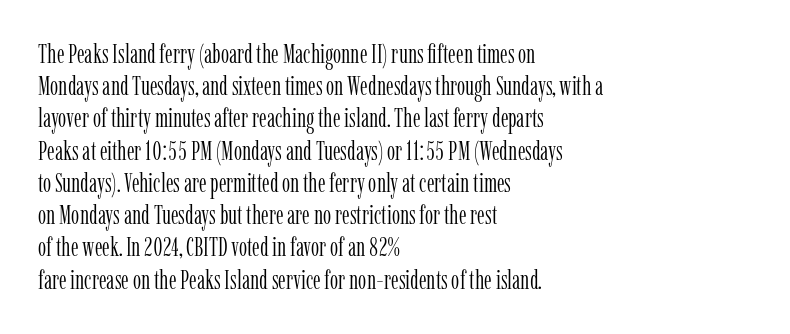
The image shows 26 px text type, upright; set left-aligned, line spacing 1.24x, normal letter spacing, not underlined.
